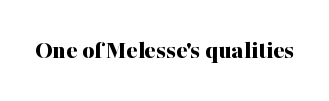
The image shows 26 px bold type, upright; set normal letter spacing, not underlined.
